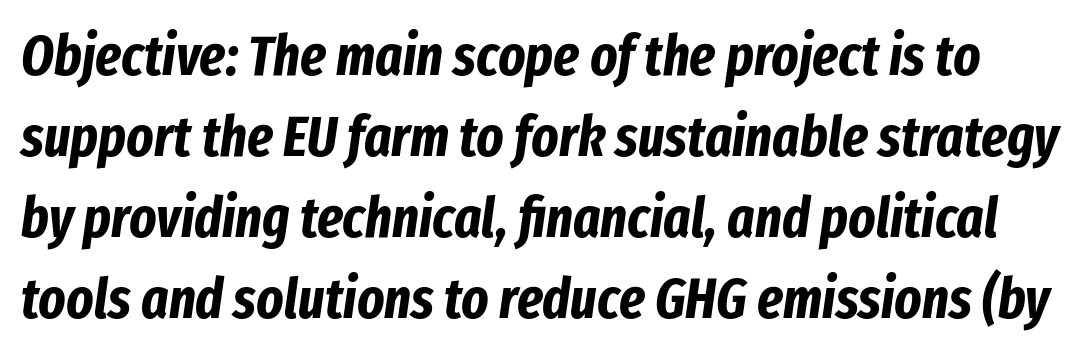
{"italic": "yes", "lean": "right", "slant_degrees": 8, "bold": "yes", "weight": "bold", "width": "condensed", "stroke_contrast": "low", "x_height": "medium", "monospaced": "no", "underline": "no", "line_spacing": "normal", "line_spacing_ratio": 1.42, "letter_spacing": "normal", "letter_spacing_em": 0.0, "glyph_px": 57}
